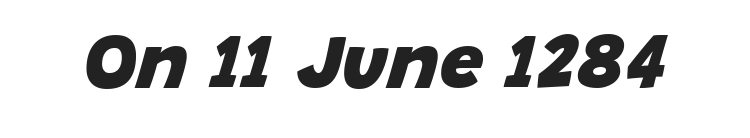
{"italic": "yes", "lean": "right", "slant_degrees": 15, "bold": "yes", "weight": "heavy", "width": "normal", "stroke_contrast": "low", "x_height": "large", "monospaced": "no", "underline": "no", "letter_spacing": "normal", "letter_spacing_em": 0.0, "glyph_px": 77}
